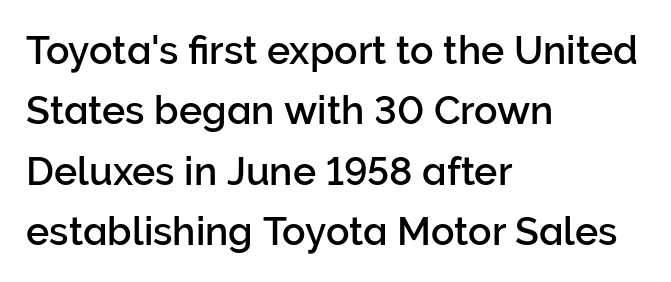
The image shows 39 px sans-serif type, upright; set left-aligned, normal line spacing (1.55x), normal letter spacing, not underlined; low stroke contrast and a medium x-height.
